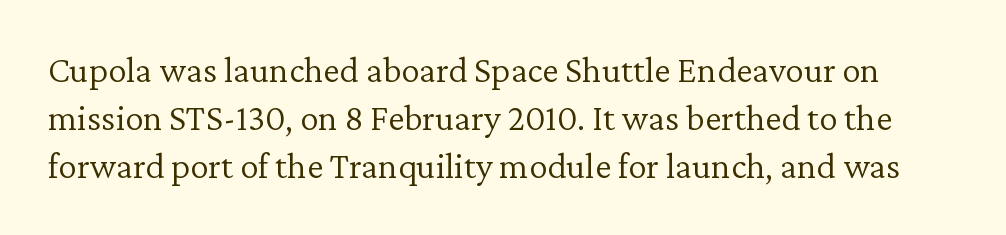
The image shows 37 px light serif type, upright; set normal line spacing (1.3x), normal letter spacing, not underlined; low stroke contrast and a medium x-height.
